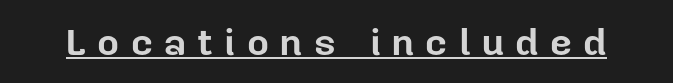
The image shows 38 px bold sans-serif type, upright; set unusually wide letter spacing (+0.3 em), underlined; low stroke contrast and a medium x-height.
